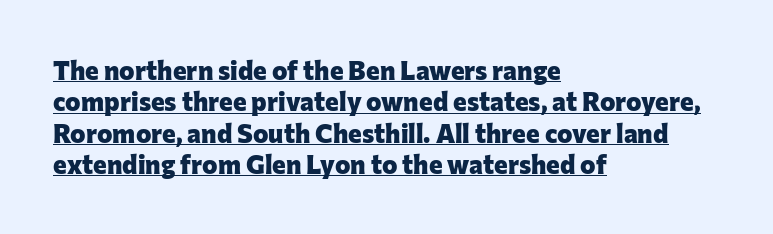
The image shows 26 px bold type, upright; set left-aligned, line spacing 1.21x, normal letter spacing, underlined.
